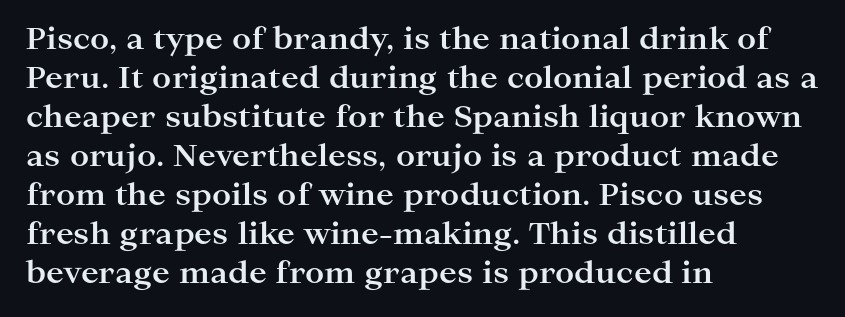
{"serif": "yes", "italic": "no", "bold": "yes", "weight": "bold", "width": "wide", "stroke_contrast": "high", "x_height": "medium", "monospaced": "no", "underline": "no", "align": "left", "line_spacing": "normal", "line_spacing_ratio": 1.3, "letter_spacing": "normal", "letter_spacing_em": 0.0, "glyph_px": 30}
